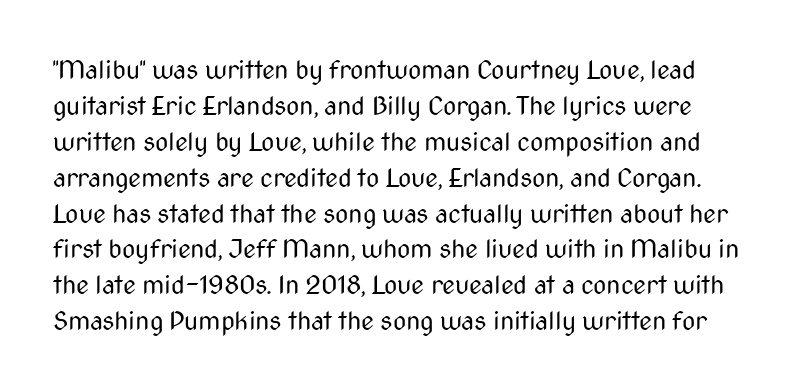
Q: Is the text bold? A: No.
Q: Is the text italic (slanted)? A: No, it is upright.
Q: Is the text underlined? A: No.
Q: Is the spacing between letters normal or unusually wide? A: Normal.
Q: Is the spacing between lines tight, normal or loose? A: Normal.
